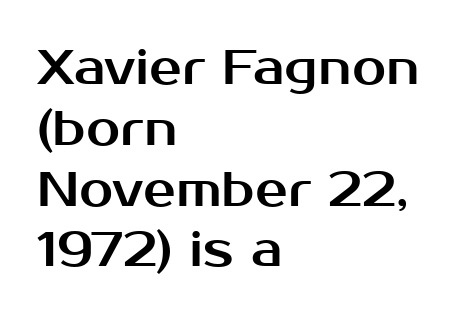
Q: Is the text italic (slanted)? A: No, it is upright.
Q: Is the typeface a serif or a sans-serif typeface? A: Sans-serif.
Q: Is the text underlined? A: No.
Q: How is the paragraph aligned? A: Left-aligned.
Q: Is the spacing between letters normal or unusually wide? A: Normal.
Q: Width (condensed, normal, or wide)? A: Normal.
Q: Stroke contrast? A: Medium.
Q: x-height? A: Medium.
Q: Monospaced? A: No.
